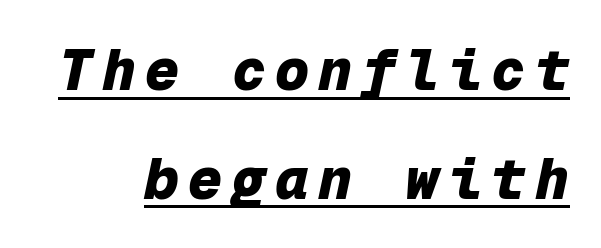
Q: Is the text bold? A: Yes.
Q: Is the text italic (slanted)? A: Yes, it leans right by about 12 degrees.
Q: Is the text underlined? A: Yes.
Q: How is the paragraph aligned? A: Right-aligned.
Q: Is the spacing between lines tight, normal or loose? A: Loose.
Q: Width (condensed, normal, or wide)? A: Normal.
Q: Stroke contrast? A: Low.
Q: x-height? A: Medium.
Q: Monospaced? A: Yes.
